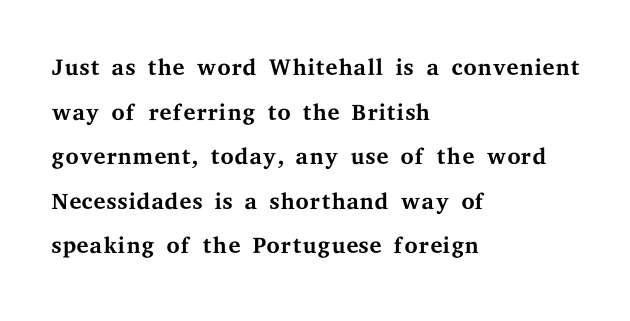
Q: Is the text bold? A: No.
Q: Is the text italic (slanted)? A: No, it is upright.
Q: Is the typeface a serif or a sans-serif typeface? A: Serif.
Q: Is the text underlined? A: No.
Q: How is the paragraph aligned? A: Left-aligned.
Q: Is the spacing between letters normal or unusually wide? A: Normal.
Q: Is the spacing between lines tight, normal or loose? A: Normal.
Q: Width (condensed, normal, or wide)? A: Wide.
Q: Stroke contrast? A: Medium.
Q: x-height? A: Medium.
Q: Monospaced? A: No.
